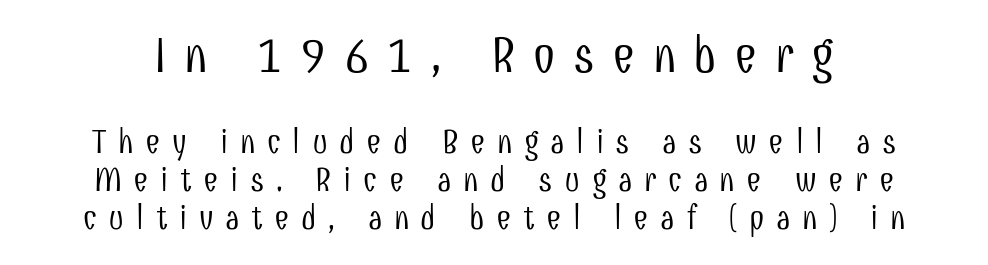
The image shows 50 px light, condensed sans-serif type, upright; set tight line spacing (1.15x), unusually wide letter spacing (+0.35 em), not underlined; the first (top) block is 1.52x larger; low stroke contrast and a medium x-height.
